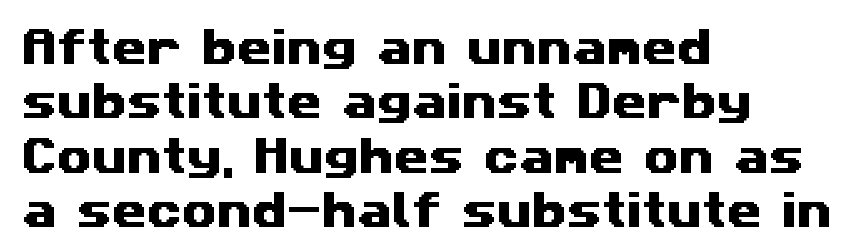
{"serif": "no", "width": "wide", "stroke_contrast": "medium", "x_height": "medium", "monospaced": "no", "underline": "no", "align": "left", "line_spacing": "normal", "line_spacing_ratio": 1.36, "letter_spacing": "normal", "letter_spacing_em": 0.0, "glyph_px": 40}
